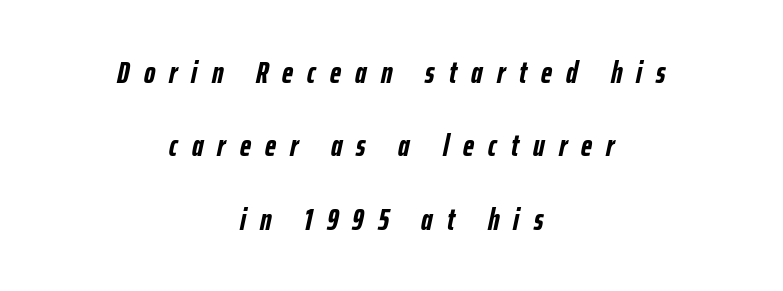
{"italic": "yes", "lean": "right", "slant_degrees": 12, "bold": "yes", "weight": "semibold", "width": "condensed", "stroke_contrast": "low", "x_height": "medium", "monospaced": "no", "underline": "no", "align": "center", "line_spacing": "loose", "line_spacing_ratio": 2.37, "letter_spacing": "wide", "letter_spacing_em": 0.46, "glyph_px": 31}
